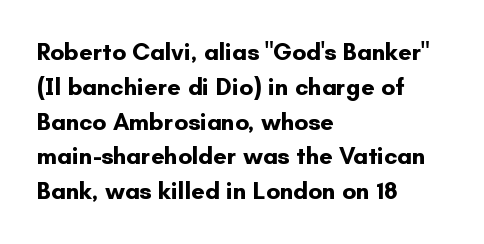
The image shows 24 px bold type, upright; set left-aligned, normal line spacing (1.45x), normal letter spacing, not underlined.
